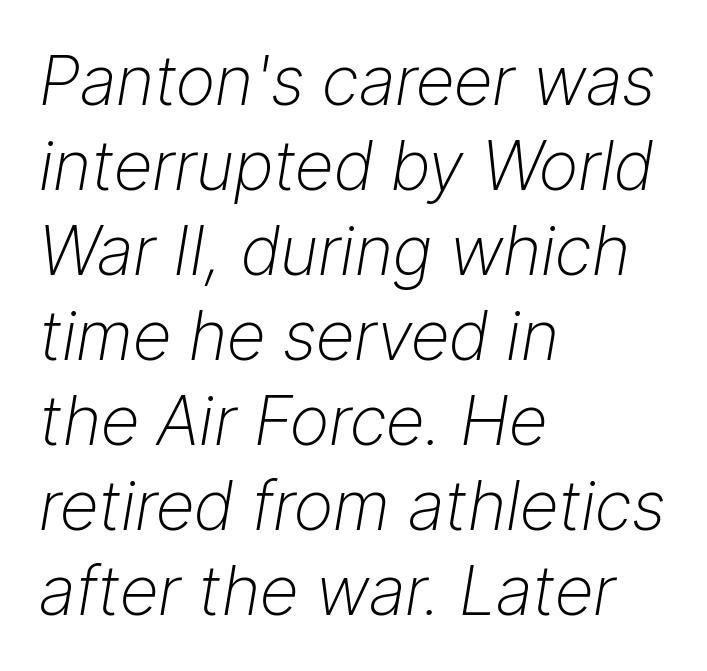
In terms of posture, this sample is oblique. Leftover space on each line is placed entirely after the last word. This sample has the flowing, uneven cadence of proportional lettering. Quick note: interline space is typical.
